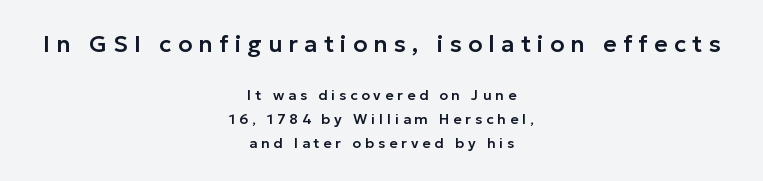
The image shows 23 px text type, upright; set centered, normal line spacing (1.69x), unusually wide letter spacing (+0.28 em), not underlined; the first (top) block is 1.64x larger.
